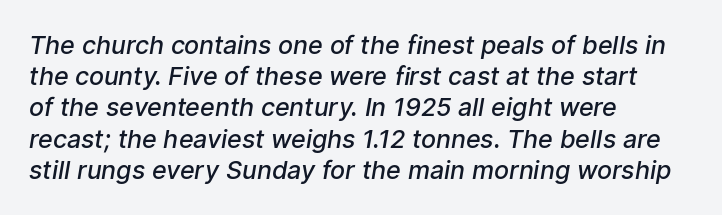
In terms of leading, this rendering sits right in the middle. All the whitespace from short lines collects on the right. The string is rendered with underlining switched off. There is no visible air inserted between adjacent glyphs.
